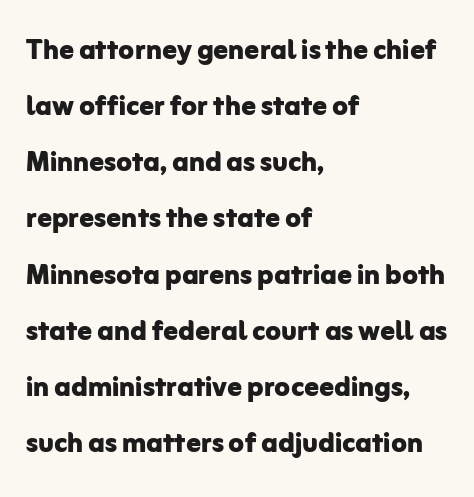
{"serif": "no", "italic": "no", "bold": "yes", "weight": "bold", "width": "normal", "stroke_contrast": "low", "x_height": "medium", "monospaced": "no", "underline": "no", "align": "left", "line_spacing": "normal", "line_spacing_ratio": 1.56, "letter_spacing": "normal", "letter_spacing_em": 0.0, "glyph_px": 36}
